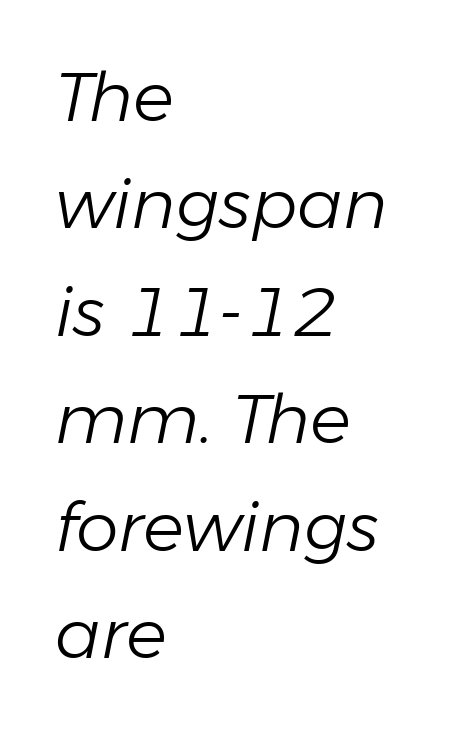
The typesetting does not lean heavy: it is not bold. Line spacing here is normal. Tall strokes in this sample are angled rather than plumb. Each letter keeps its own natural width here, so spacing adapts to shape. This rendering uses left alignment, leaving the right contour irregular. The face used here is rendered with its standard letterfit.
